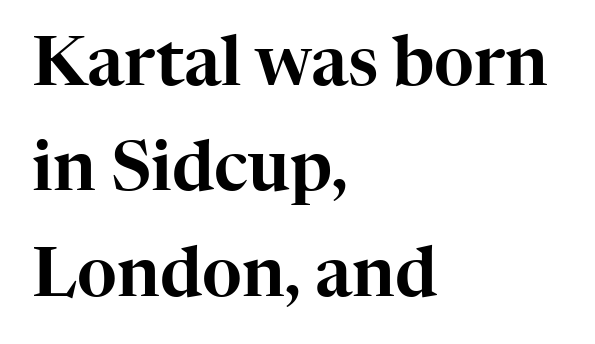
{"serif": "yes", "italic": "no", "width": "normal", "stroke_contrast": "high", "x_height": "medium", "monospaced": "no", "underline": "no", "align": "left", "line_spacing": "normal", "line_spacing_ratio": 1.55, "letter_spacing": "normal", "letter_spacing_em": 0.0, "glyph_px": 68}
